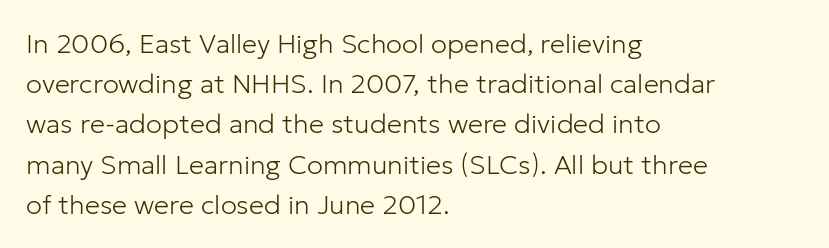
Q: Is the text bold? A: No.
Q: Is the text italic (slanted)? A: No, it is upright.
Q: Is the text underlined? A: No.
Q: How is the paragraph aligned? A: Left-aligned.
Q: Is the spacing between letters normal or unusually wide? A: Normal.
Q: Is the spacing between lines tight, normal or loose? A: Normal.
